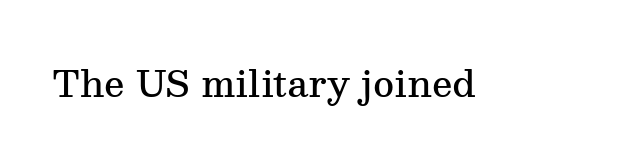
{"serif": "yes", "italic": "no", "bold": "semi", "weight": "semibold", "width": "normal", "stroke_contrast": "medium", "x_height": "medium", "monospaced": "no", "underline": "no", "letter_spacing": "normal", "letter_spacing_em": 0.0, "glyph_px": 36}
